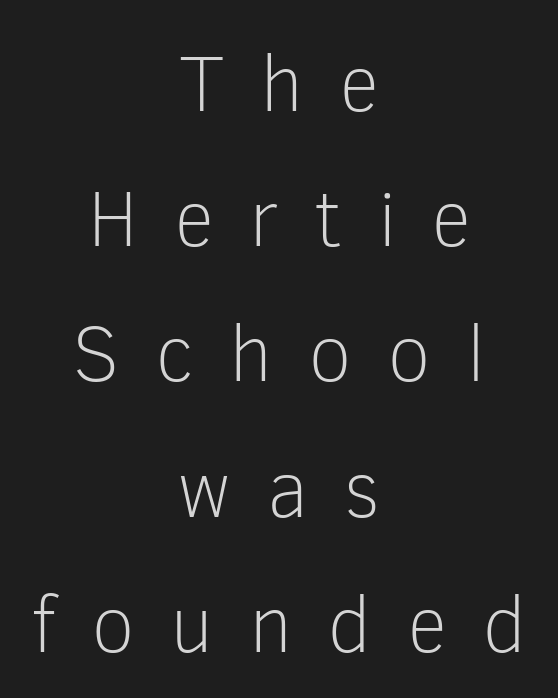
The image shows 80 px light sans-serif type, upright; set centered, normal line spacing (1.69x), unusually wide letter spacing (+0.44 em), not underlined; low stroke contrast and a medium x-height.
